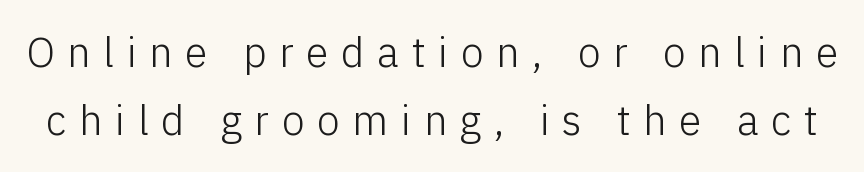
Is the type heavy? It reads as light-to-regular instead. How would I describe the line gaps? Plain and ordinary. Every stem runs plumb, perpendicular to the baseline. Check the space under the baseline: it is left empty. This rendering employs a face without finishing strokes, i.e., a sans-serif.
